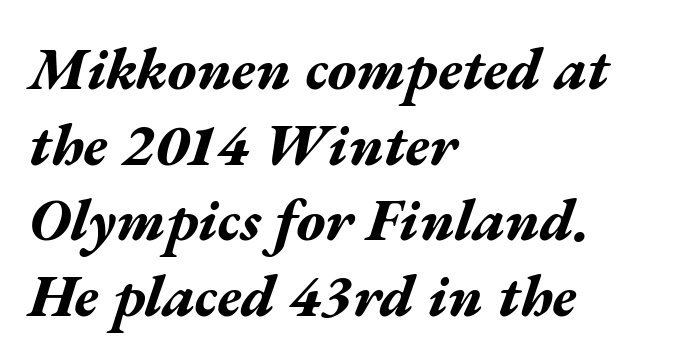
Q: Is the text bold? A: Yes.
Q: Is the text italic (slanted)? A: Yes, it leans right by about 17 degrees.
Q: Is the text underlined? A: No.
Q: How is the paragraph aligned? A: Left-aligned.
Q: Is the spacing between letters normal or unusually wide? A: Normal.
Q: Is the spacing between lines tight, normal or loose? A: Normal.
Q: Width (condensed, normal, or wide)? A: Wide.
Q: Stroke contrast? A: Medium.
Q: x-height? A: Medium.
Q: Monospaced? A: No.
